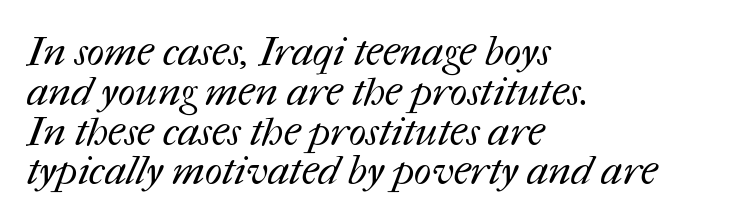
Do the characters align in a grid? No, the font is proportional. Observe the ordinary spacing: letters are neighbours, not strangers. Letters have the restrained weight of plain body copy at most. The rag falls on the right side of this text block. The area under the type is left untouched.
